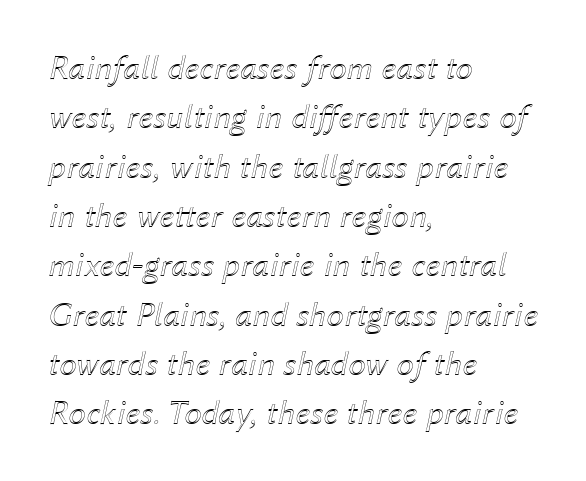
Q: Is the text italic (slanted)? A: Yes, it leans right by about 12 degrees.
Q: Is the text underlined? A: No.
Q: How is the paragraph aligned? A: Left-aligned.
Q: Is the spacing between letters normal or unusually wide? A: Normal.
Q: Is the spacing between lines tight, normal or loose? A: Normal.
Q: Width (condensed, normal, or wide)? A: Normal.
Q: x-height? A: Medium.
Q: Monospaced? A: No.
